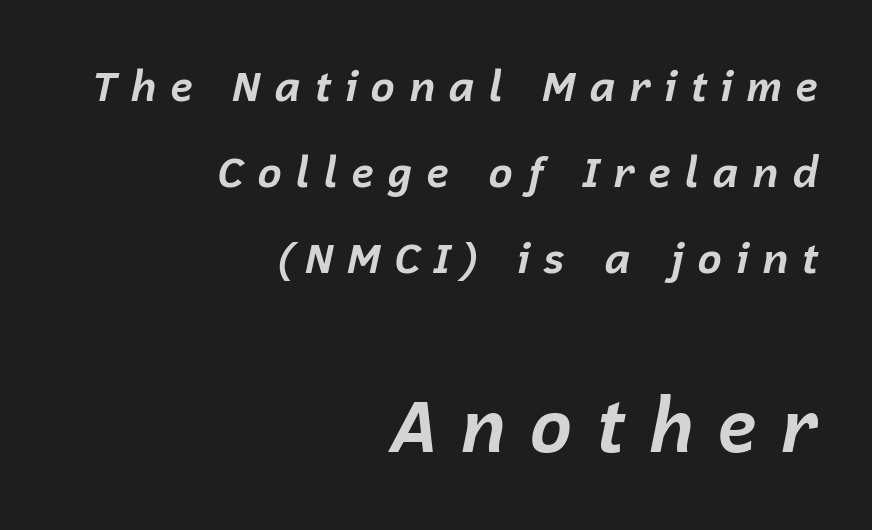
{"italic": "yes", "lean": "right", "slant_degrees": 12, "bold": "yes", "weight": "bold", "width": "normal", "stroke_contrast": "low", "x_height": "medium", "monospaced": "no", "underline": "no", "align": "right", "line_spacing": "loose", "line_spacing_ratio": 2.05, "letter_spacing": "wide", "letter_spacing_em": 0.3, "larger_block": "second", "size_ratio": 1.74, "glyph_px": 73}
